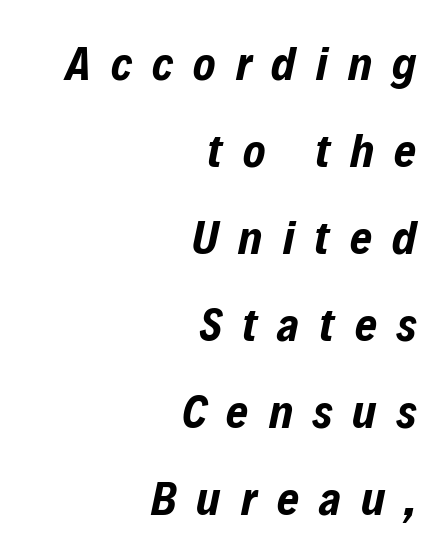
The image shows 47 px bold, condensed type, italic (leaning right); set right-aligned, line spacing 1.85x, unusually wide letter spacing (+0.43 em), not underlined; low stroke contrast and a medium x-height.
